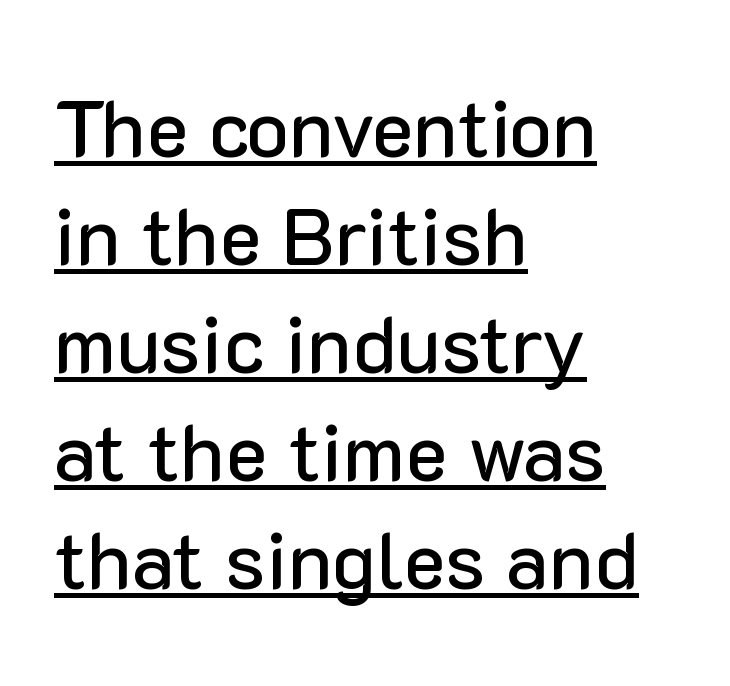
Is this a fixed-width face? No — the glyphs have proportional, varying widths. Serifs: no, the terminals of the letterforms are clean. Observe the ordinary spacing: letters are neighbours, not strangers. Ordinary non-slanted type is in use.
